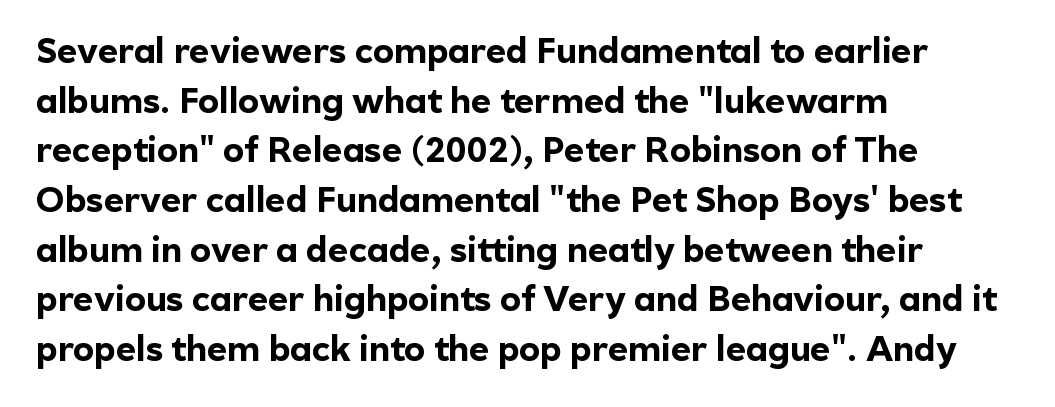
Q: Is the text bold? A: Yes.
Q: Is the text italic (slanted)? A: No, it is upright.
Q: Is the typeface a serif or a sans-serif typeface? A: Sans-serif.
Q: Is the text underlined? A: No.
Q: How is the paragraph aligned? A: Left-aligned.
Q: Is the spacing between letters normal or unusually wide? A: Normal.
Q: Is the spacing between lines tight, normal or loose? A: Normal.
Q: Width (condensed, normal, or wide)? A: Normal.
Q: x-height? A: Medium.
Q: Monospaced? A: No.
